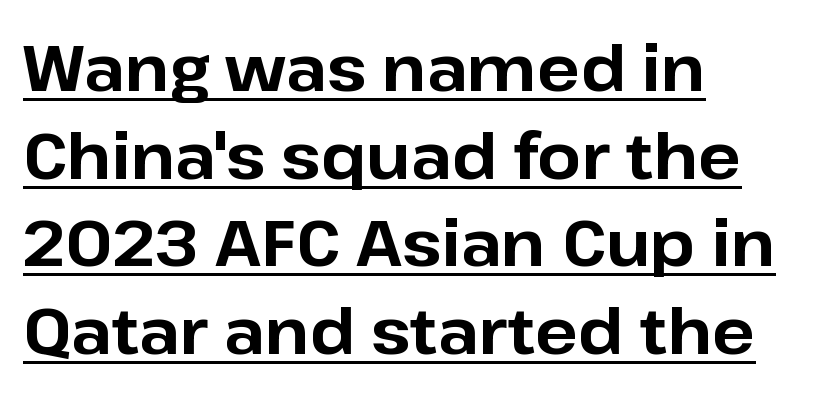
The image shows 63 px bold sans-serif type, upright; set left-aligned, normal line spacing (1.39x), normal letter spacing, underlined; low stroke contrast and a medium x-height.
